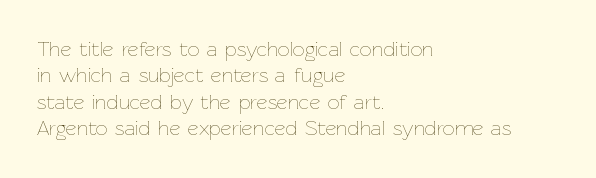
{"italic": "no", "bold": "no", "underline": "no", "align": "left", "line_spacing": "normal", "line_spacing_ratio": 1.26, "letter_spacing": "normal", "letter_spacing_em": 0.0, "glyph_px": 21}
